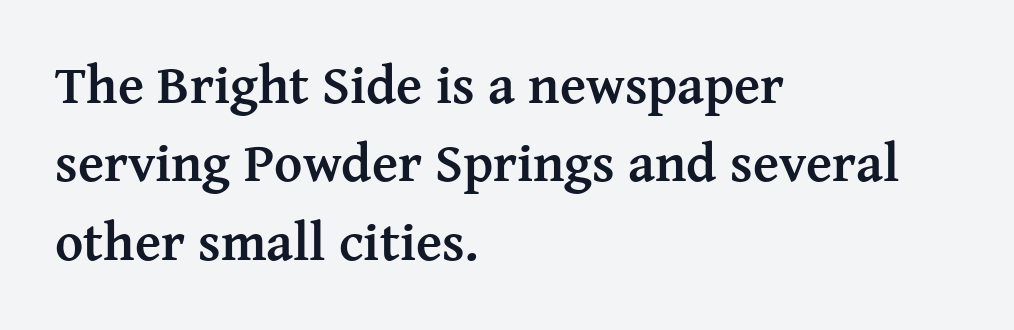
The image shows 54 px semibold serif type, upright; set left-aligned, normal line spacing (1.45x), normal letter spacing, not underlined; medium stroke contrast and a medium x-height.
